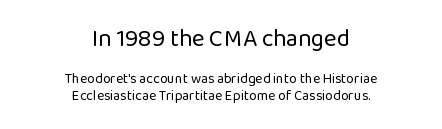
{"italic": "no", "bold": "no", "underline": "no", "align": "center", "line_spacing_ratio": 1.17, "letter_spacing": "normal", "letter_spacing_em": 0.0, "larger_block": "first", "size_ratio": 1.71, "glyph_px": 24}
